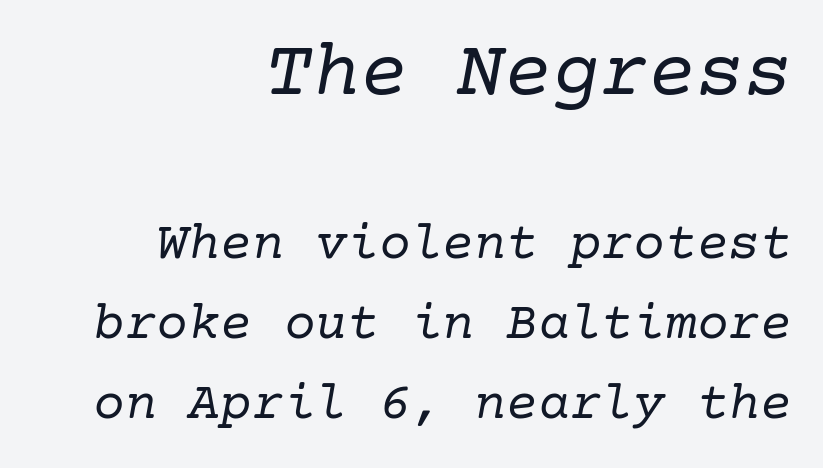
{"serif": "yes", "italic": "yes", "lean": "right", "slant_degrees": 10, "bold": "no", "weight": "regular", "width": "normal", "stroke_contrast": "low", "x_height": "medium", "underline": "no", "align": "right", "line_spacing": "normal", "line_spacing_ratio": 1.51, "letter_spacing": "normal", "letter_spacing_em": 0.0, "larger_block": "first", "size_ratio": 1.51, "glyph_px": 80}
